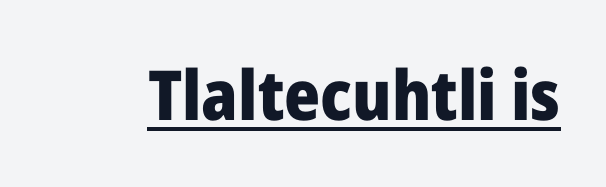
Q: Is the text bold? A: Yes.
Q: Is the text italic (slanted)? A: No, it is upright.
Q: Is the typeface a serif or a sans-serif typeface? A: Sans-serif.
Q: Is the text underlined? A: Yes.
Q: Is the spacing between letters normal or unusually wide? A: Normal.
Q: Width (condensed, normal, or wide)? A: Normal.
Q: Stroke contrast? A: Low.
Q: x-height? A: Medium.
Q: Monospaced? A: No.
